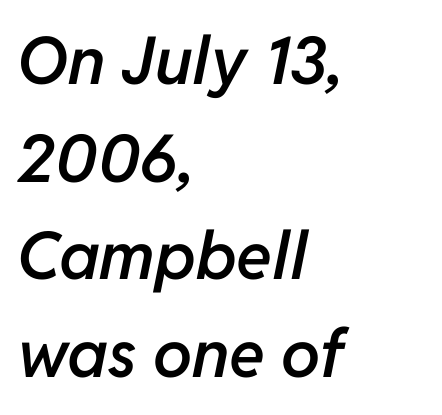
{"italic": "yes", "lean": "right", "slant_degrees": 11, "bold": "semi", "weight": "semibold", "width": "normal", "stroke_contrast": "low", "x_height": "medium", "monospaced": "no", "underline": "no", "align": "left", "line_spacing": "normal", "line_spacing_ratio": 1.48, "letter_spacing": "normal", "letter_spacing_em": 0.0, "glyph_px": 66}
